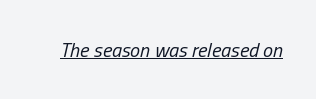
{"italic": "yes", "lean": "right", "slant_degrees": 13, "bold": "no", "underline": "yes", "letter_spacing": "normal", "letter_spacing_em": 0.0, "glyph_px": 20}
